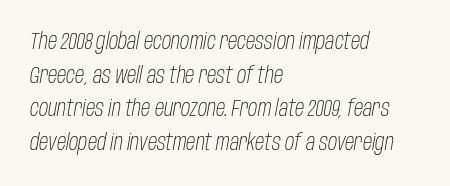
Q: Is the text bold? A: No.
Q: Is the text italic (slanted)? A: Yes, it leans right by about 10 degrees.
Q: Is the text underlined? A: No.
Q: How is the paragraph aligned? A: Left-aligned.
Q: Is the spacing between letters normal or unusually wide? A: Normal.
Q: Is the spacing between lines tight, normal or loose? A: Normal.
